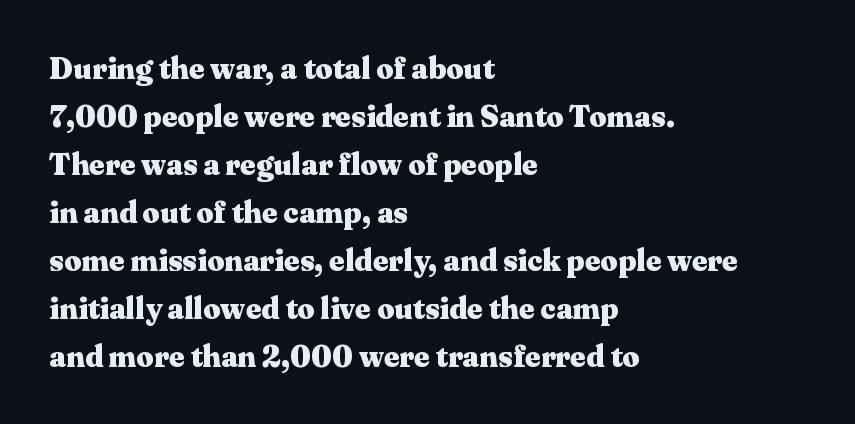
The image shows 30 px heavy, wide serif type, upright; set left-aligned, normal line spacing (1.6x), normal letter spacing, not underlined; medium stroke contrast and a medium x-height.
